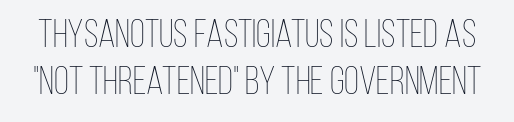
Q: Is the text bold? A: No.
Q: Is the text italic (slanted)? A: No, it is upright.
Q: Is the text underlined? A: No.
Q: Is the spacing between letters normal or unusually wide? A: Normal.
Q: Width (condensed, normal, or wide)? A: Condensed.
Q: Stroke contrast? A: Low.
Q: x-height? A: Large.
Q: Monospaced? A: No.
